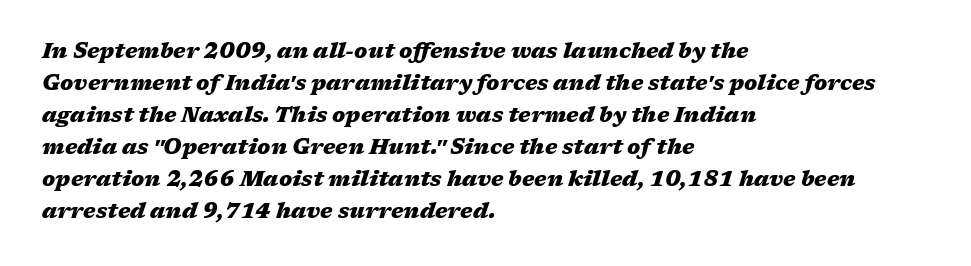
Q: Is the text bold? A: Yes.
Q: Is the text italic (slanted)? A: Yes, it leans right by about 17 degrees.
Q: Is the text underlined? A: No.
Q: How is the paragraph aligned? A: Left-aligned.
Q: Is the spacing between letters normal or unusually wide? A: Normal.
Q: Is the spacing between lines tight, normal or loose? A: Normal.
